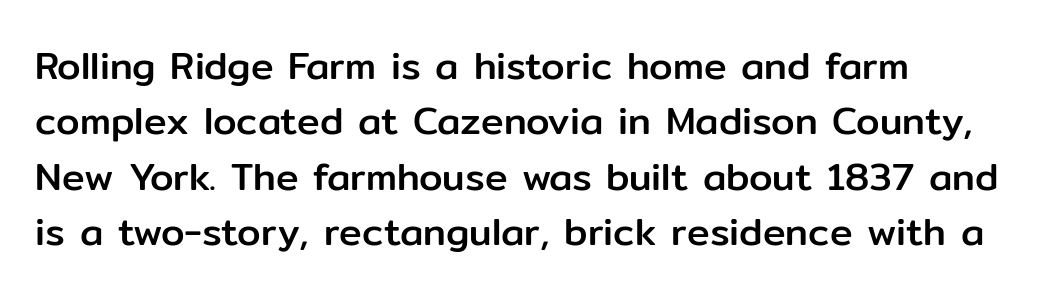
The image shows 38 px sans-serif type, upright; set normal line spacing (1.46x), normal letter spacing, not underlined; low stroke contrast and a medium x-height.
